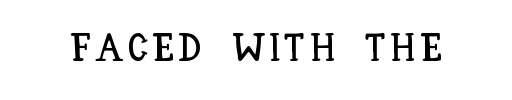
{"italic": "no", "width": "condensed", "stroke_contrast": "low", "x_height": "large", "monospaced": "no", "underline": "no", "glyph_px": 39}
